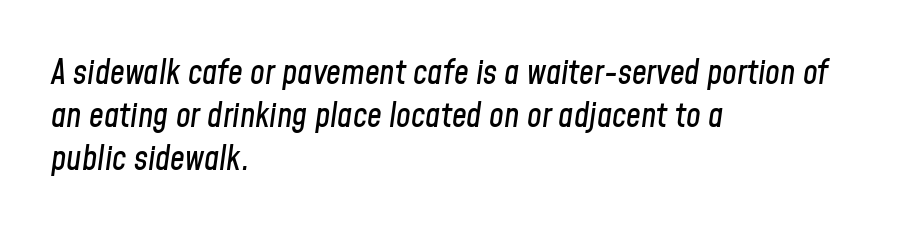
Descenders are the only things crossing below the line. Notice how the passage keeps a crisp vertical edge on the left only. A typesetter would mark this as italic. Do the characters align in a grid? No, the font is proportional. Tracking value appears to be zero — textbook default spacing. Baseline-to-baseline distance is the conventional proportion of letter height.
